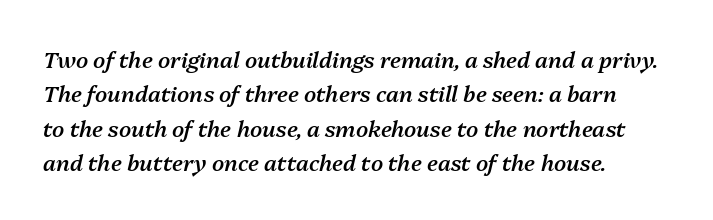
The image shows 22 px text type, italic (leaning right); set left-aligned, normal line spacing (1.56x), normal letter spacing, not underlined.
